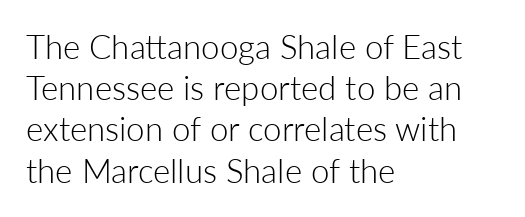
The letters carry no serifs — their stems end cleanly without finishing strokes. The font's upright variant was chosen for this text. You could not count columns in this text — the font is proportionally spaced. Letters rest on an invisible, unmarked baseline. Here the glyphs are tracked normally, forming tight word shapes.
